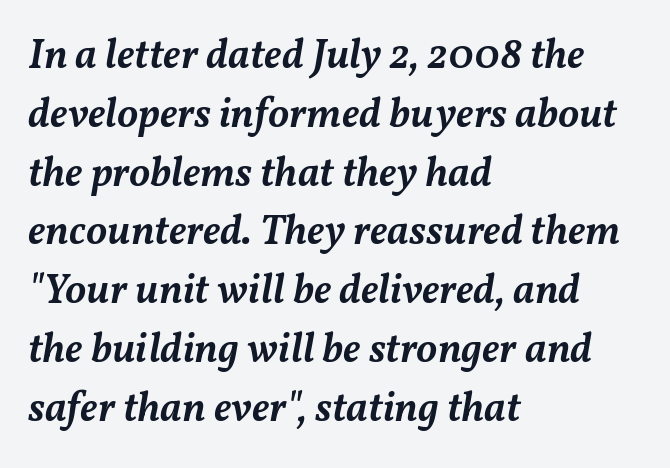
Spacing verdict: proportional, widths tailored to each character. The tracking reads as untouched default to a designer's eye. The font is running at a semibold setting, under full bold. Rendered with sloped, italic letterforms.
